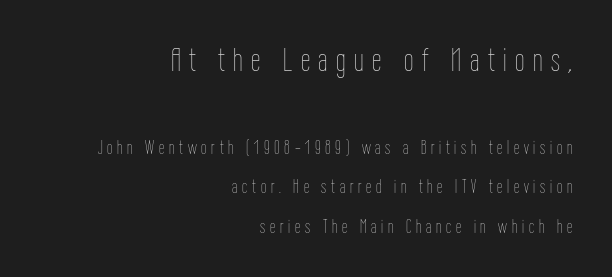
{"italic": "no", "bold": "no", "weight": "thin", "width": "condensed", "stroke_contrast": "low", "x_height": "medium", "monospaced": "no", "underline": "no", "align": "right", "line_spacing": "loose", "line_spacing_ratio": 2.06, "letter_spacing": "wide", "letter_spacing_em": 0.25, "larger_block": "first", "size_ratio": 1.79, "glyph_px": 34}
